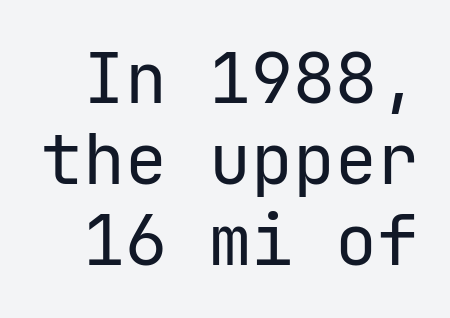
The image shows 70 px regular-weight sans-serif type, upright; set line spacing 1.16x, normal letter spacing, not underlined; low stroke contrast and a medium x-height.
